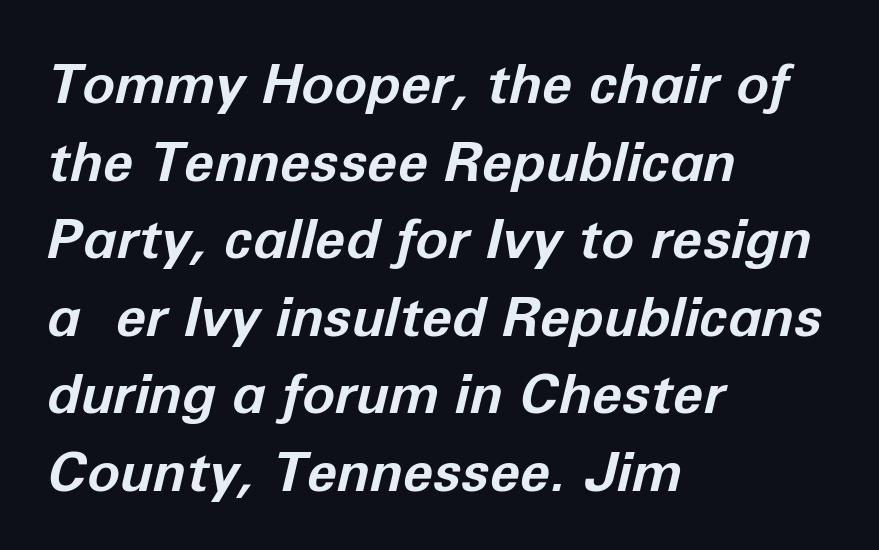
Q: Is the text bold? A: Yes.
Q: Is the text italic (slanted)? A: Yes, it leans right by about 12 degrees.
Q: Is the text underlined? A: No.
Q: How is the paragraph aligned? A: Left-aligned.
Q: Is the spacing between letters normal or unusually wide? A: Normal.
Q: Is the spacing between lines tight, normal or loose? A: Normal.
Q: Width (condensed, normal, or wide)? A: Normal.
Q: Stroke contrast? A: Low.
Q: x-height? A: Medium.
Q: Monospaced? A: No.
